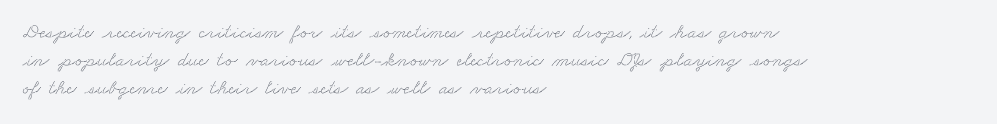
The image shows 21 px text type; set left-aligned, normal line spacing (1.33x), normal letter spacing, not underlined.
